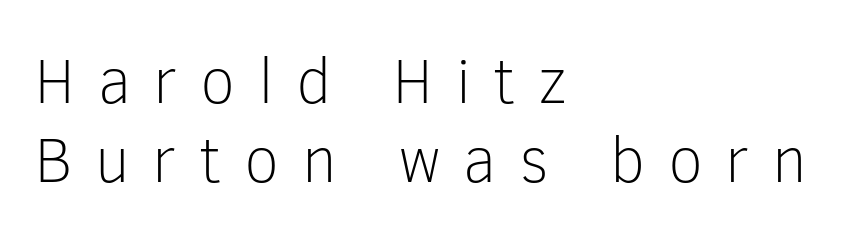
The image shows 64 px light sans-serif type, upright; set left-aligned, line spacing 1.24x, unusually wide letter spacing (+0.35 em), not underlined; low stroke contrast and a medium x-height.
